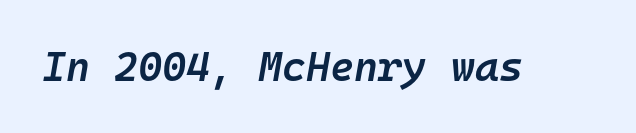
Q: Is the text bold? A: Semi-bold.
Q: Is the text italic (slanted)? A: Yes, it leans right by about 10 degrees.
Q: Is the text underlined? A: No.
Q: Is the spacing between letters normal or unusually wide? A: Normal.
Q: Width (condensed, normal, or wide)? A: Normal.
Q: Stroke contrast? A: Low.
Q: x-height? A: Medium.
Q: Monospaced? A: Yes.
